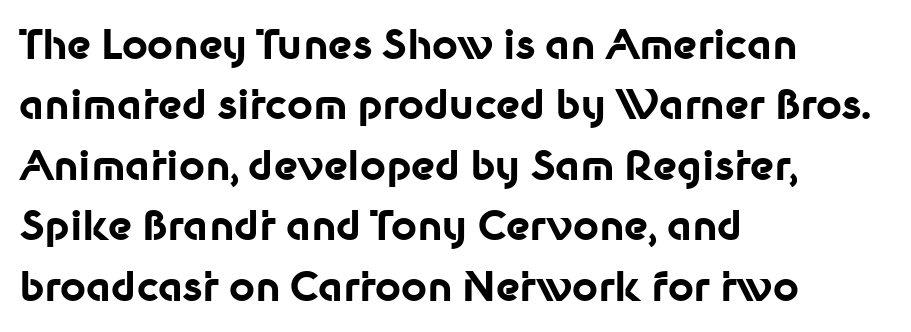
{"serif": "no", "italic": "no", "bold": "yes", "weight": "bold", "width": "normal", "stroke_contrast": "low", "x_height": "medium", "monospaced": "no", "underline": "no", "align": "left", "line_spacing": "normal", "line_spacing_ratio": 1.51, "letter_spacing": "normal", "letter_spacing_em": 0.0, "glyph_px": 40}
